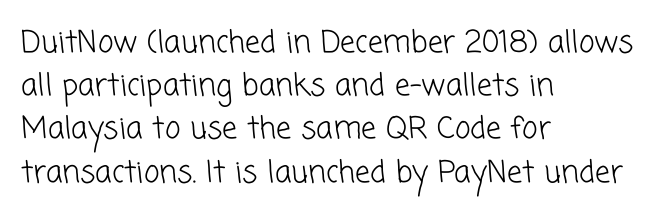
Q: Is the text bold? A: No.
Q: Is the typeface a serif or a sans-serif typeface? A: Sans-serif.
Q: Is the text underlined? A: No.
Q: How is the paragraph aligned? A: Left-aligned.
Q: Is the spacing between letters normal or unusually wide? A: Normal.
Q: Is the spacing between lines tight, normal or loose? A: Normal.
Q: Width (condensed, normal, or wide)? A: Normal.
Q: Stroke contrast? A: Low.
Q: x-height? A: Medium.
Q: Monospaced? A: No.
